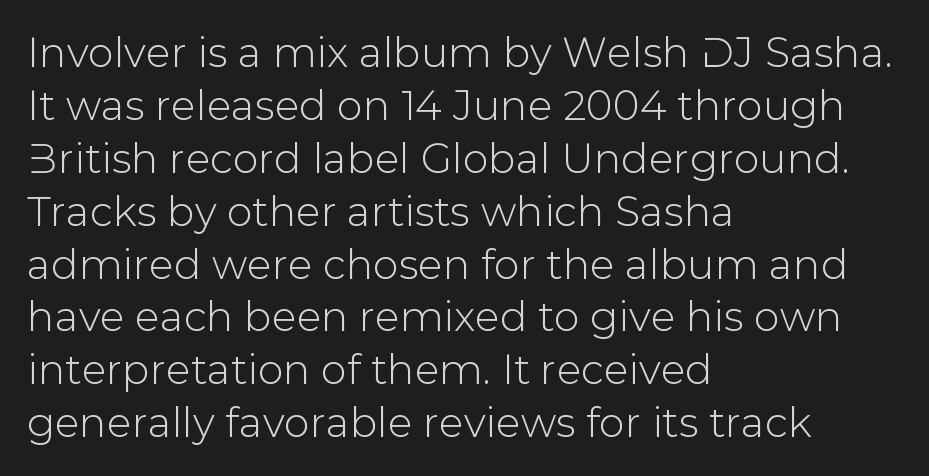
Vertical strokes here are truly vertical. The leading is moderate, giving the passage an even texture. Note the varied advance widths — an 'i' is clearly narrower than an 'm'. Nope, no serifs anywhere on these letters. Observe the ordinary spacing: letters are neighbours, not strangers. These lines stack with their left ends in a neat column.
